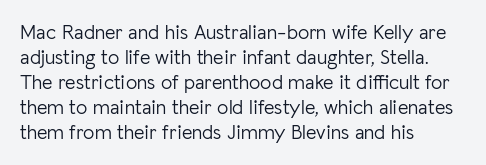
The image shows 20 px text type, upright; set left-aligned, normal line spacing (1.25x), normal letter spacing, not underlined.
